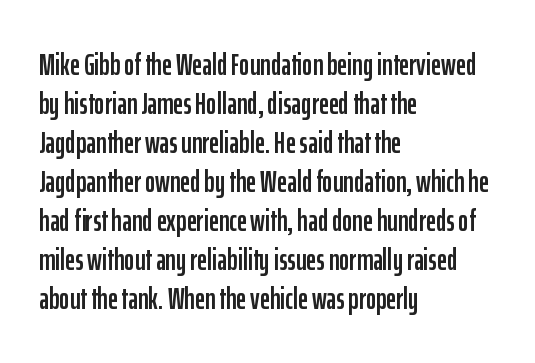
Successive baselines arrive at the customary interval. I'd call this a sans setting — the letters go barefoot. Posture: vertical. A typesetter would call this proportional, since set widths differ per character. Underline: absent.
